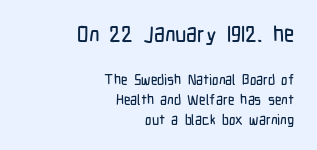
Q: Is the text italic (slanted)? A: No, it is upright.
Q: Is the text underlined? A: No.
Q: How is the paragraph aligned? A: Right-aligned.
Q: Is the spacing between letters normal or unusually wide? A: Normal.
Q: Is the spacing between lines tight, normal or loose? A: Normal.
Q: Which block of text is set in a larger size, the first (top) or the second (bottom)? A: The first (top) one.
